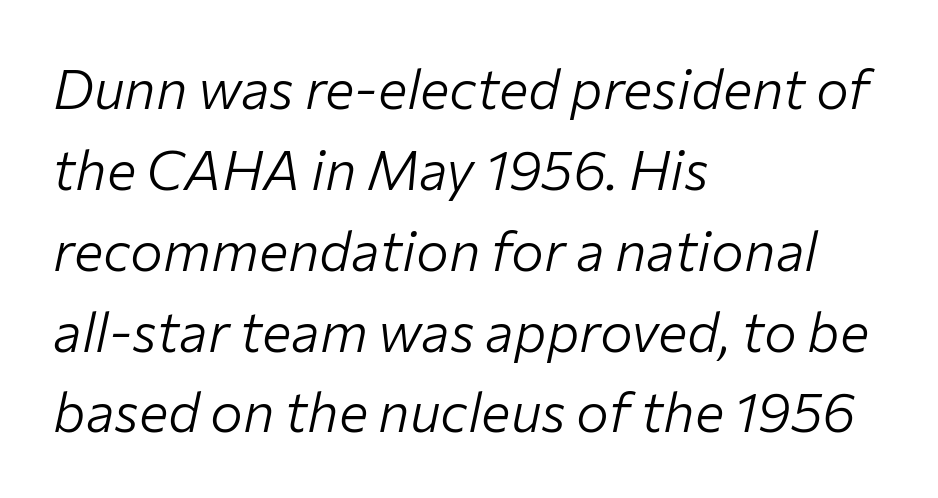
The image shows 55 px light type, italic (leaning right); set left-aligned, normal line spacing (1.47x), normal letter spacing, not underlined; low stroke contrast and a medium x-height.
